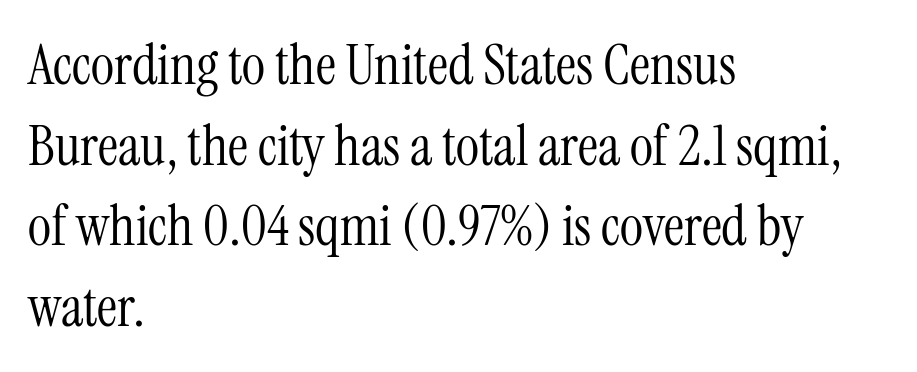
{"serif": "yes", "italic": "no", "bold": "no", "weight": "light", "width": "condensed", "stroke_contrast": "medium", "x_height": "medium", "monospaced": "no", "underline": "no", "align": "left", "line_spacing": "normal", "line_spacing_ratio": 1.44, "letter_spacing": "normal", "letter_spacing_em": 0.0, "glyph_px": 56}
